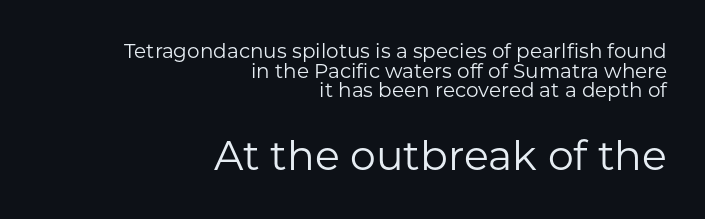
The image shows 41 px regular-weight sans-serif type, upright; set right-aligned, tight line spacing (0.98x), normal letter spacing, not underlined; the second (bottom) block is 2.05x larger; low stroke contrast and a medium x-height.
